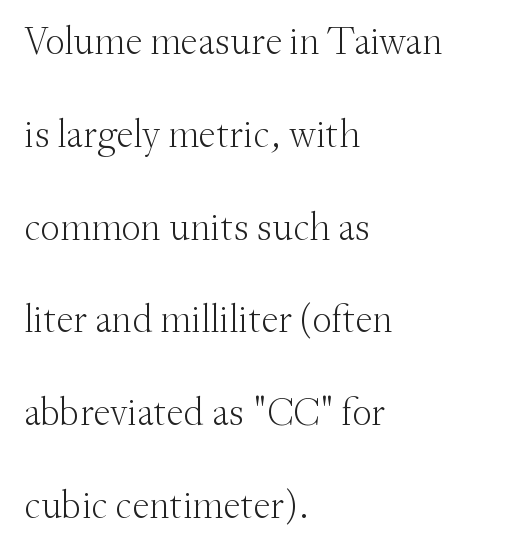
{"serif": "yes", "italic": "no", "bold": "no", "weight": "light", "width": "normal", "stroke_contrast": "medium", "x_height": "small", "monospaced": "no", "underline": "no", "align": "left", "line_spacing": "loose", "line_spacing_ratio": 2.38, "letter_spacing": "normal", "letter_spacing_em": 0.0, "glyph_px": 39}
